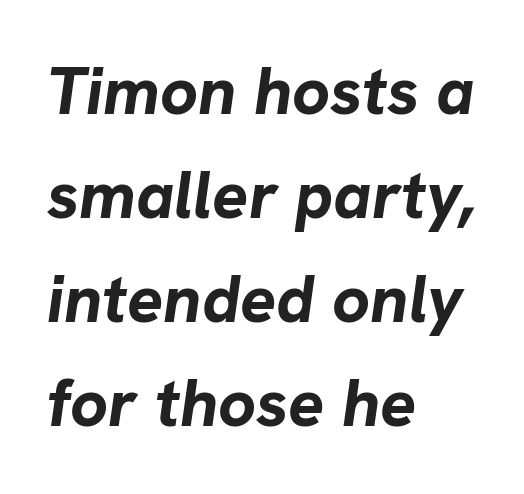
Does extra space separate the letters? No, they use regular spacing. It's the slanting kind of type. Look at the stroke-to-counter ratio: heavy, a bold. The rows are spaced the way most documents space them. These lines are rendered in a variable-pitch font.
